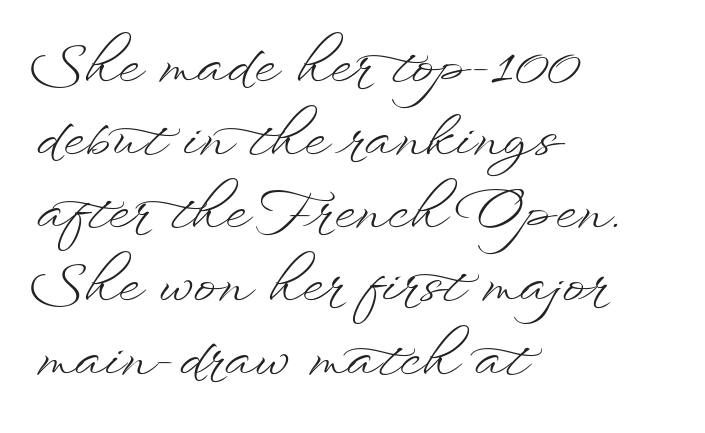
{"bold": "no", "weight": "light", "width": "wide", "stroke_contrast": "low", "x_height": "small", "monospaced": "no", "underline": "no", "align": "left", "line_spacing": "normal", "line_spacing_ratio": 1.33, "letter_spacing": "normal", "letter_spacing_em": 0.0, "glyph_px": 55}
